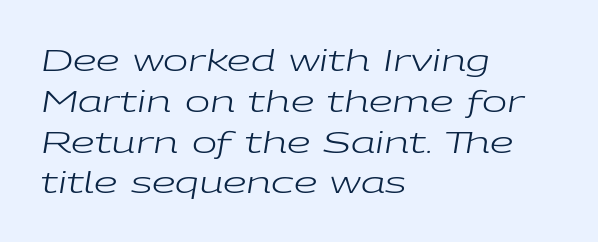
Q: Is the text bold? A: No.
Q: Is the text italic (slanted)? A: Yes, it leans right by about 9 degrees.
Q: Is the text underlined? A: No.
Q: How is the paragraph aligned? A: Left-aligned.
Q: Is the spacing between letters normal or unusually wide? A: Normal.
Q: Is the spacing between lines tight, normal or loose? A: Normal.
Q: Width (condensed, normal, or wide)? A: Wide.
Q: Stroke contrast? A: Low.
Q: x-height? A: Medium.
Q: Monospaced? A: No.
